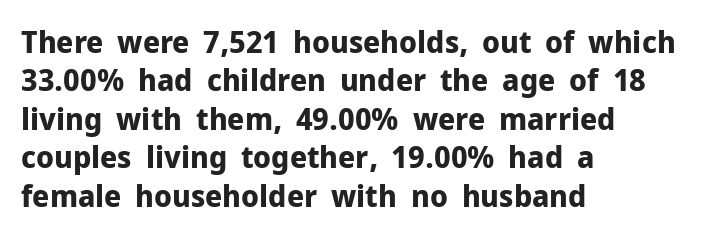
The image shows 31 px bold sans-serif type, upright; set left-aligned, line spacing 1.24x, normal letter spacing, not underlined; low stroke contrast and a medium x-height.
